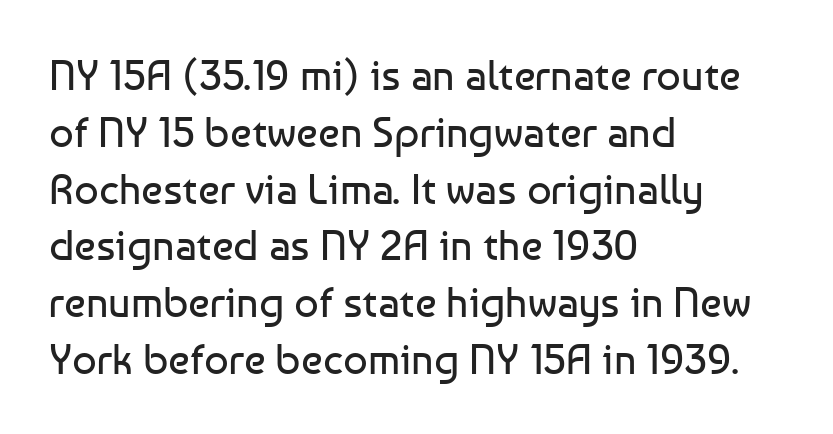
{"serif": "no", "italic": "no", "bold": "no", "weight": "regular", "width": "normal", "stroke_contrast": "low", "x_height": "medium", "monospaced": "no", "underline": "no", "align": "left", "line_spacing": "normal", "line_spacing_ratio": 1.32, "letter_spacing": "normal", "letter_spacing_em": 0.0, "glyph_px": 43}
